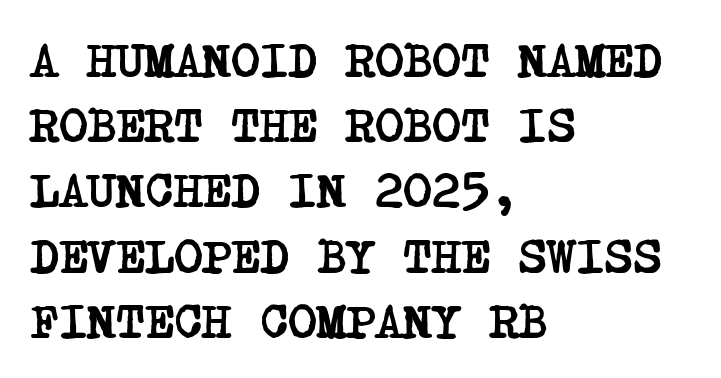
{"serif": "yes", "bold": "yes", "weight": "semibold", "width": "condensed", "stroke_contrast": "low", "x_height": "large", "underline": "no", "align": "left", "line_spacing": "normal", "line_spacing_ratio": 1.33, "letter_spacing": "normal", "letter_spacing_em": 0.0, "glyph_px": 49}
